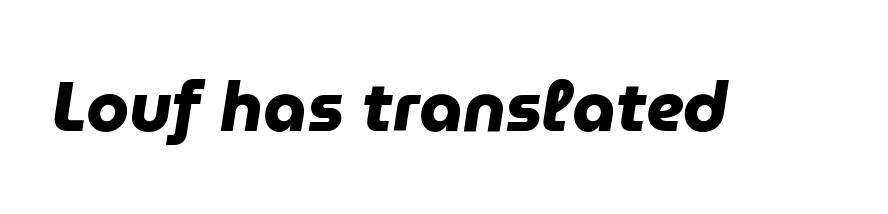
The image shows 69 px heavy sans-serif type; set normal letter spacing, not underlined; low stroke contrast and a medium x-height.
